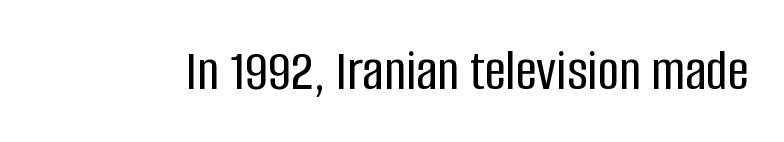
Q: Is the text italic (slanted)? A: No, it is upright.
Q: Is the typeface a serif or a sans-serif typeface? A: Sans-serif.
Q: Is the text underlined? A: No.
Q: Is the spacing between letters normal or unusually wide? A: Normal.
Q: Width (condensed, normal, or wide)? A: Condensed.
Q: Stroke contrast? A: Low.
Q: x-height? A: Large.
Q: Monospaced? A: No.
